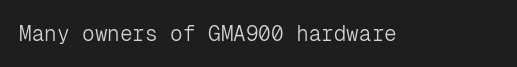
Q: Is the text bold? A: No.
Q: Is the text italic (slanted)? A: No, it is upright.
Q: Is the text underlined? A: No.
Q: Is the spacing between letters normal or unusually wide? A: Normal.
